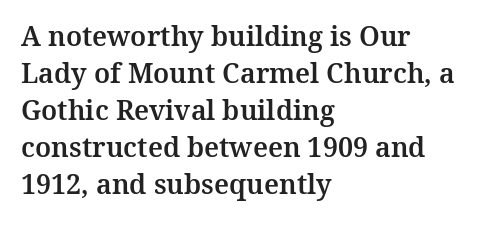
A typesetter would call this zero additional tracking. Notice how descenders clear the ascenders below comfortably — that's standard leading. Ordinary non-slanted type is in use. Letters rest on an invisible, unmarked baseline.
